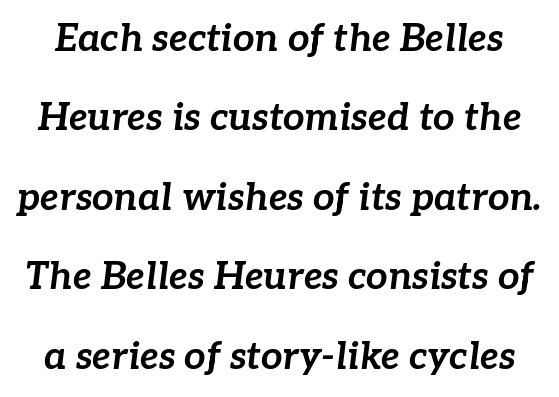
The face used here is proportionally spaced, like ordinary book or web type. Heft: maximum for text — a bold. In terms of leading, this rendering errs on the spacious side. Standard letterfit; no display-style spreading of the glyphs. Slanted lettering throughout. Words float on clear page, feet unadorned.
